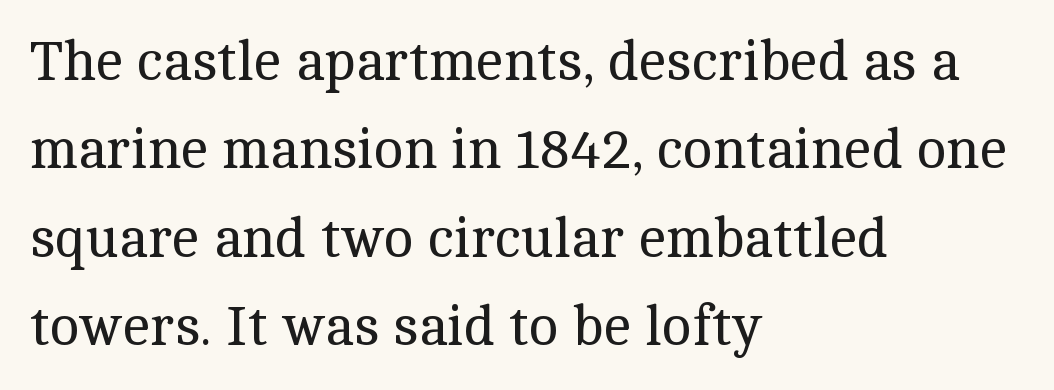
Q: Is the text bold? A: No.
Q: Is the text italic (slanted)? A: No, it is upright.
Q: Is the typeface a serif or a sans-serif typeface? A: Serif.
Q: Is the text underlined? A: No.
Q: How is the paragraph aligned? A: Left-aligned.
Q: Is the spacing between letters normal or unusually wide? A: Normal.
Q: Is the spacing between lines tight, normal or loose? A: Normal.
Q: Width (condensed, normal, or wide)? A: Normal.
Q: x-height? A: Medium.
Q: Monospaced? A: No.
